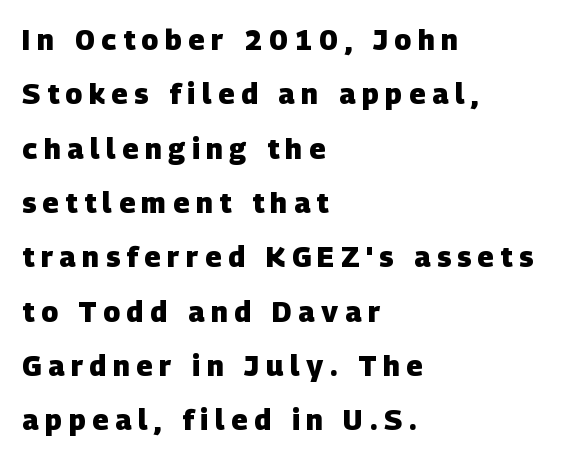
Q: Is the text bold? A: Yes.
Q: Is the typeface a serif or a sans-serif typeface? A: Sans-serif.
Q: Is the text underlined? A: No.
Q: How is the paragraph aligned? A: Left-aligned.
Q: Is the spacing between letters normal or unusually wide? A: Unusually wide.
Q: Is the spacing between lines tight, normal or loose? A: Loose.
Q: Width (condensed, normal, or wide)? A: Normal.
Q: Stroke contrast? A: Low.
Q: x-height? A: Large.
Q: Monospaced? A: No.
